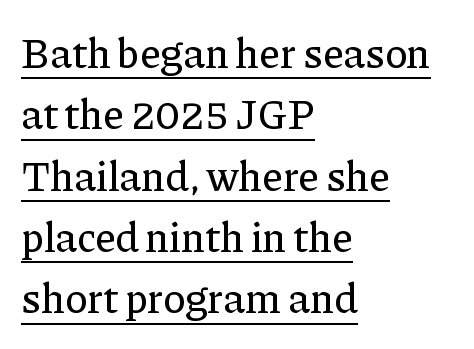
Q: Is the text italic (slanted)? A: No, it is upright.
Q: Is the typeface a serif or a sans-serif typeface? A: Serif.
Q: Is the text underlined? A: Yes.
Q: How is the paragraph aligned? A: Left-aligned.
Q: Is the spacing between letters normal or unusually wide? A: Normal.
Q: Is the spacing between lines tight, normal or loose? A: Normal.
Q: Width (condensed, normal, or wide)? A: Normal.
Q: Stroke contrast? A: Low.
Q: x-height? A: Medium.
Q: Monospaced? A: No.
